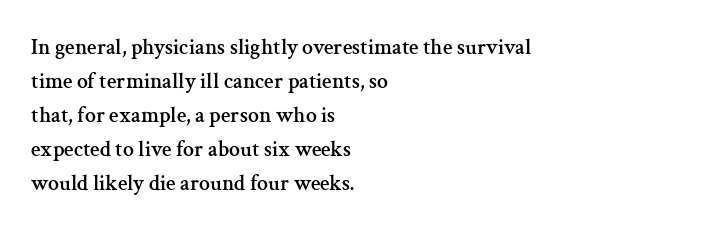
The image shows 22 px text type, upright; set left-aligned, normal line spacing (1.54x), normal letter spacing, not underlined.
